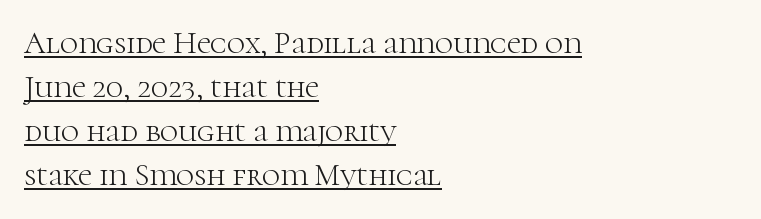
Is there an underline? Yes — a line sits under the letters. Layout note: lines flush left. The face used here is rendered with its standard letterfit. Designer's note — italics off, roman on.
